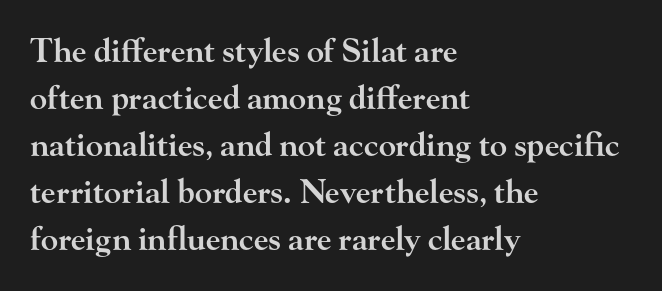
The image shows 32 px semibold, wide serif type, upright; set left-aligned, normal line spacing (1.47x), normal letter spacing, not underlined; high stroke contrast and a small x-height.
